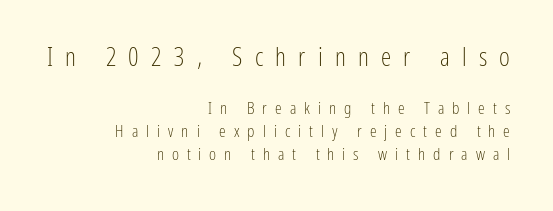
Q: Is the text bold? A: No.
Q: Is the text italic (slanted)? A: No, it is upright.
Q: Is the text underlined? A: No.
Q: How is the paragraph aligned? A: Right-aligned.
Q: Is the spacing between letters normal or unusually wide? A: Unusually wide.
Q: Is the spacing between lines tight, normal or loose? A: Normal.
Q: Which block of text is set in a larger size, the first (top) or the second (bottom)? A: The first (top) one.
